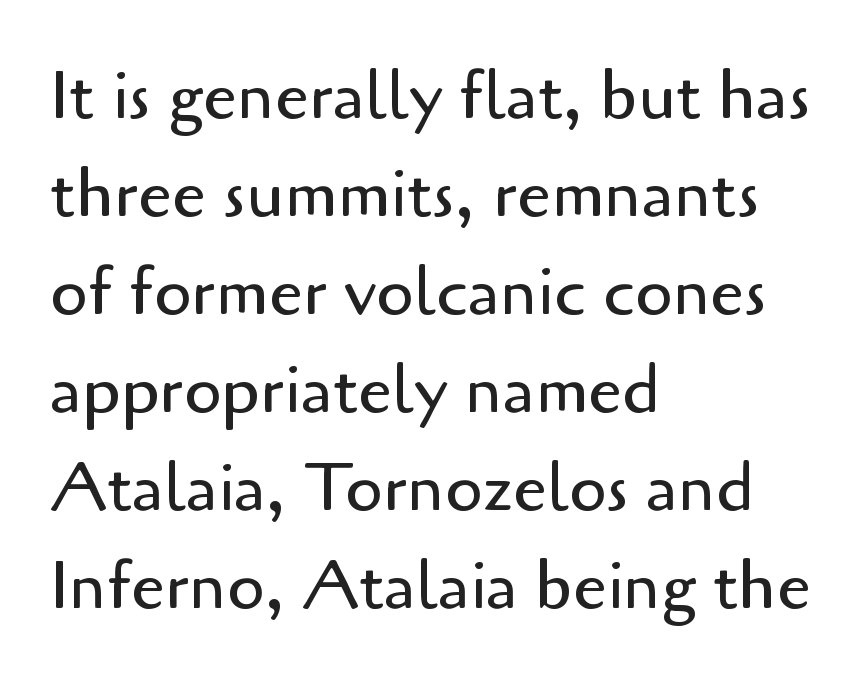
This is roman type, the default non-slanted kind. Is this a heavy cut? Hardly; it is regular or lighter. No extra tracking has been applied to these lines. Look at the bottom of the vertical strokes: they stop flat, with no serifs. Character widths vary here, with narrow letters taking less room than wide ones.
